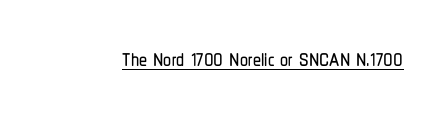
The image shows 32 px condensed sans-serif type, upright; set normal letter spacing, underlined; low stroke contrast and a medium x-height.
